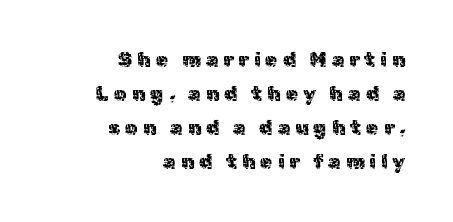
{"italic": "no", "underline": "no", "align": "right", "line_spacing": "normal", "line_spacing_ratio": 1.7, "letter_spacing": "wide", "letter_spacing_em": 0.25, "glyph_px": 20}
